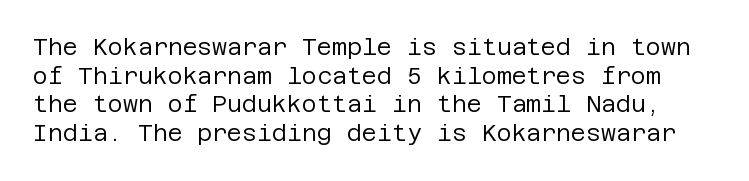
{"italic": "no", "bold": "no", "underline": "no", "line_spacing": "normal", "line_spacing_ratio": 1.25, "letter_spacing": "normal", "letter_spacing_em": 0.0, "glyph_px": 23}
